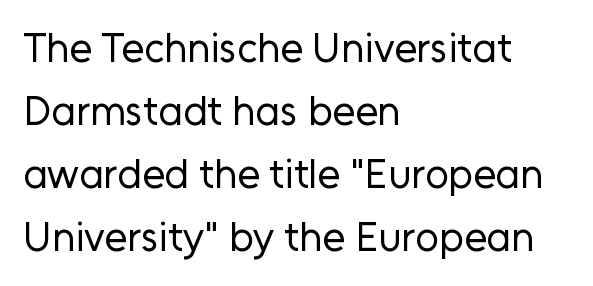
The line-height multiplier appears to be the usual default. Glance below the letters and you will spot only blank space. Alignment: flush left. No chunkiness to these letters — they're not bold. Nobody touched the tracking dial on this one. Serifs: no, the terminals of the letterforms are clean.
